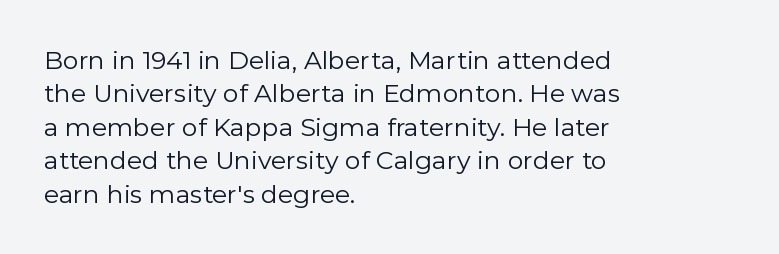
The image shows 25 px text type, upright; set left-aligned, normal line spacing (1.34x), normal letter spacing, not underlined.
